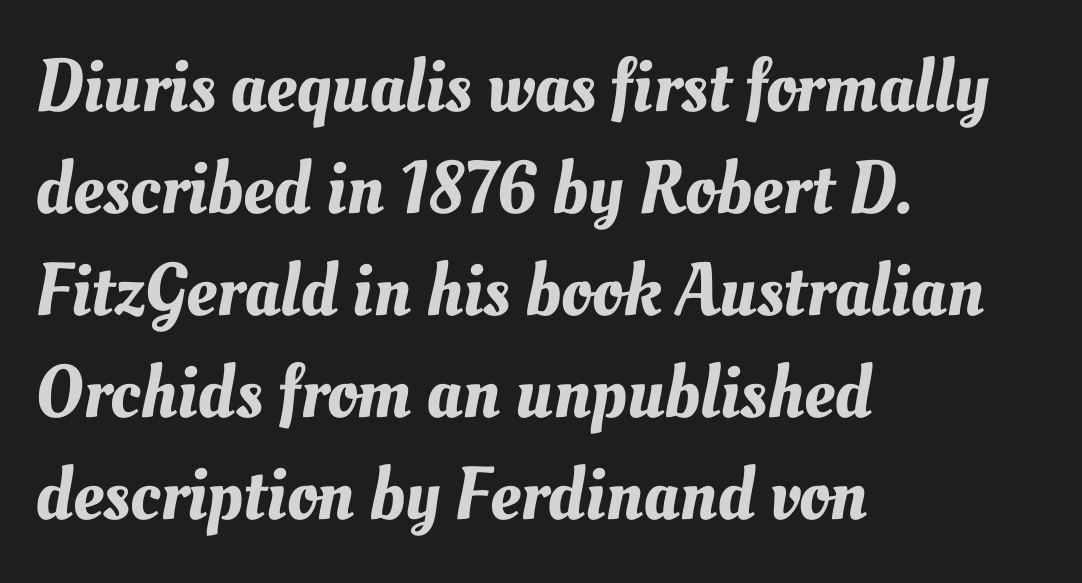
{"width": "normal", "stroke_contrast": "medium", "x_height": "small", "monospaced": "no", "underline": "no", "align": "left", "line_spacing": "normal", "line_spacing_ratio": 1.36, "letter_spacing": "normal", "letter_spacing_em": 0.0, "glyph_px": 75}
